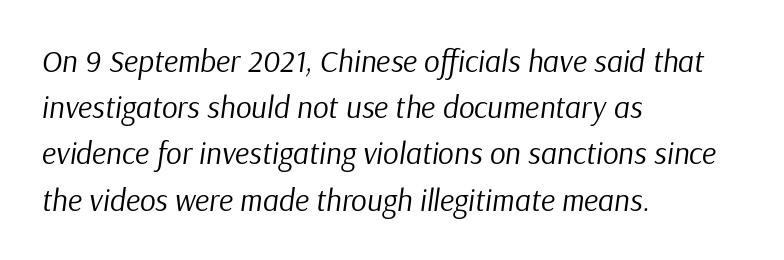
{"italic": "yes", "lean": "right", "slant_degrees": 9, "bold": "no", "weight": "regular", "width": "normal", "stroke_contrast": "low", "x_height": "medium", "monospaced": "no", "underline": "no", "align": "left", "line_spacing": "normal", "line_spacing_ratio": 1.49, "letter_spacing": "normal", "letter_spacing_em": 0.0, "glyph_px": 31}
